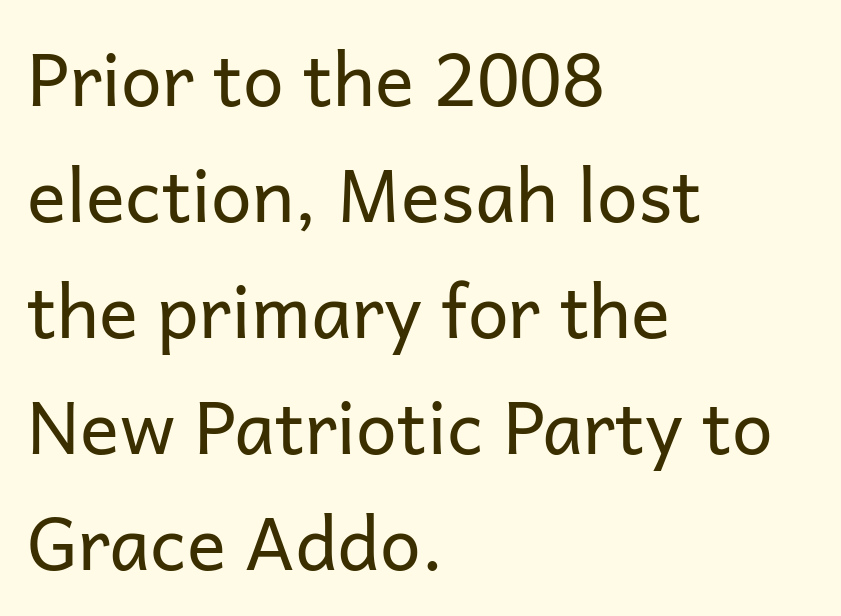
{"serif": "no", "italic": "no", "bold": "no", "weight": "regular", "width": "normal", "stroke_contrast": "low", "x_height": "medium", "monospaced": "no", "underline": "no", "align": "left", "line_spacing": "normal", "line_spacing_ratio": 1.59, "letter_spacing": "normal", "letter_spacing_em": 0.0, "glyph_px": 73}
